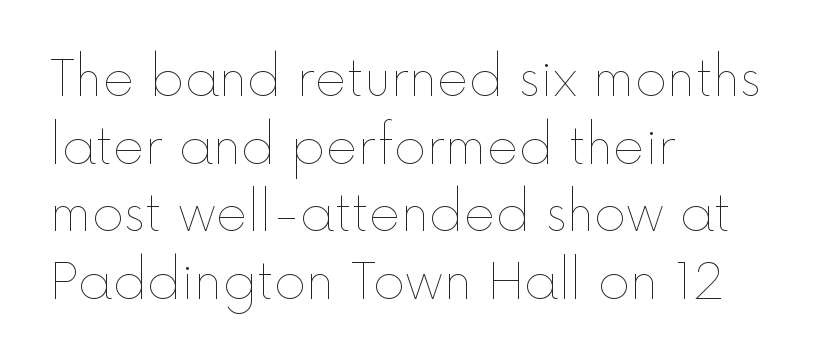
{"italic": "no", "bold": "no", "weight": "thin", "width": "normal", "x_height": "medium", "monospaced": "no", "underline": "no", "align": "left", "line_spacing": "normal", "line_spacing_ratio": 1.38, "letter_spacing": "normal", "letter_spacing_em": 0.0, "glyph_px": 49}
